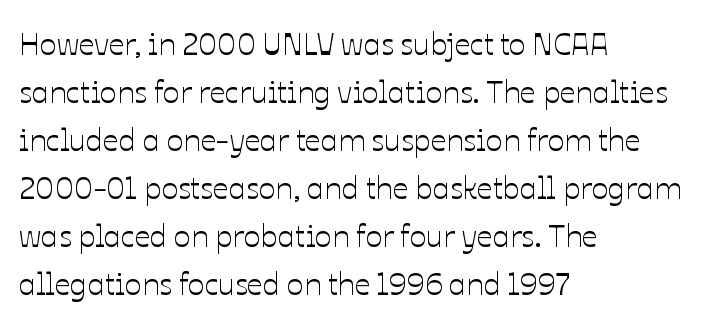
{"italic": "no", "width": "normal", "stroke_contrast": "low", "x_height": "medium", "monospaced": "no", "underline": "no", "align": "left", "line_spacing": "normal", "line_spacing_ratio": 1.55, "letter_spacing": "normal", "letter_spacing_em": 0.0, "glyph_px": 31}
